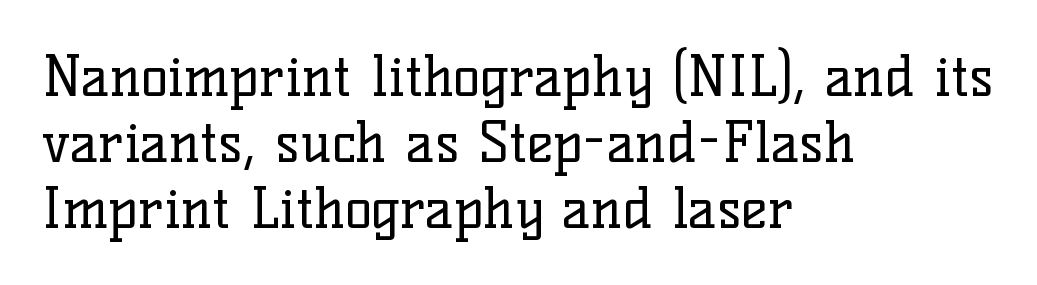
Spacing between characters is what you'd get straight out of the box. Note the varied advance widths — an 'i' is clearly narrower than an 'm'. On a weight scale, this lands at 450 or below. Every stem runs plumb, perpendicular to the baseline. The zone under the glyphs is completely vacant.
